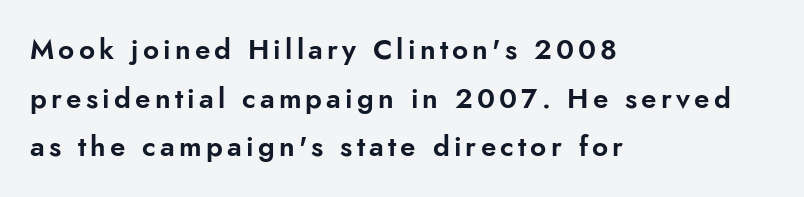
The image shows 28 px sans-serif type, upright; set left-aligned, line spacing 1.74x, not underlined; low stroke contrast and a small x-height.
